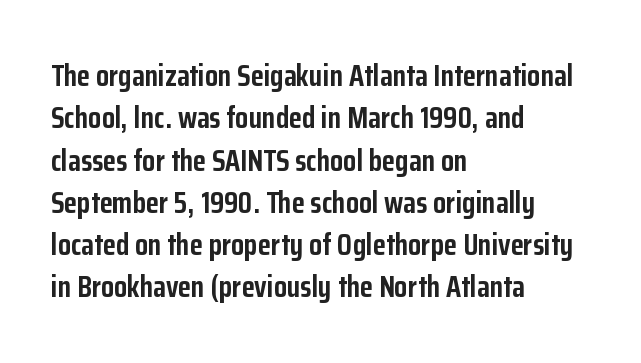
The image shows 30 px semibold, condensed sans-serif type, upright; set left-aligned, normal line spacing (1.41x), normal letter spacing, not underlined; low stroke contrast and a medium x-height.
